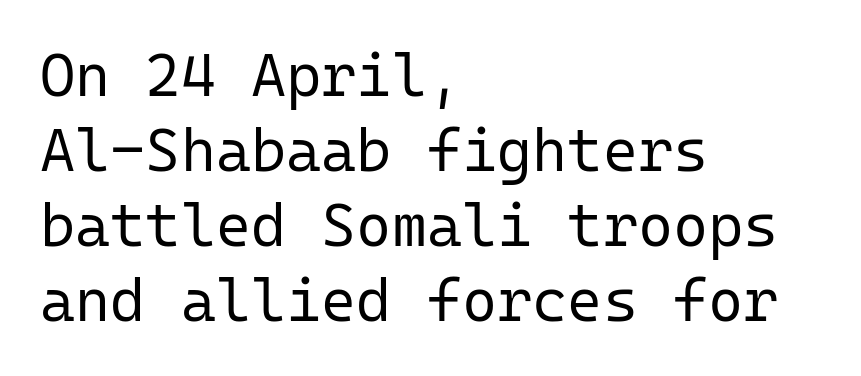
Q: Is the text bold? A: No.
Q: Is the text italic (slanted)? A: No, it is upright.
Q: Is the typeface a serif or a sans-serif typeface? A: Sans-serif.
Q: Is the text underlined? A: No.
Q: How is the paragraph aligned? A: Left-aligned.
Q: Is the spacing between letters normal or unusually wide? A: Normal.
Q: Is the spacing between lines tight, normal or loose? A: Normal.
Q: Width (condensed, normal, or wide)? A: Normal.
Q: Stroke contrast? A: Low.
Q: x-height? A: Medium.
Q: Monospaced? A: Yes.
